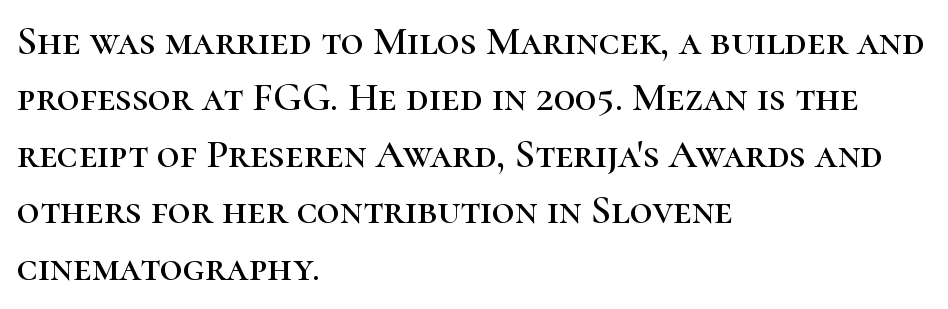
{"serif": "yes", "italic": "no", "width": "normal", "stroke_contrast": "high", "x_height": "medium", "monospaced": "no", "underline": "no", "align": "left", "line_spacing": "normal", "line_spacing_ratio": 1.41, "letter_spacing": "normal", "letter_spacing_em": 0.0, "glyph_px": 40}
